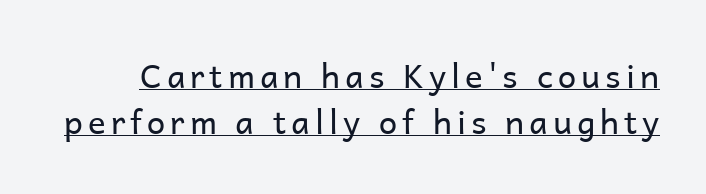
Q: Is the text bold? A: No.
Q: Is the text italic (slanted)? A: No, it is upright.
Q: Is the typeface a serif or a sans-serif typeface? A: Sans-serif.
Q: Is the text underlined? A: Yes.
Q: Is the spacing between lines tight, normal or loose? A: Normal.
Q: Width (condensed, normal, or wide)? A: Normal.
Q: Stroke contrast? A: Low.
Q: x-height? A: Medium.
Q: Monospaced? A: No.
